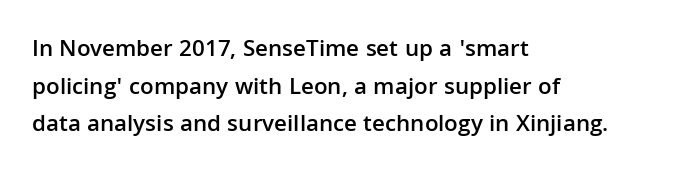
{"italic": "no", "bold": "semi", "underline": "no", "align": "left", "line_spacing": "normal", "line_spacing_ratio": 1.57, "letter_spacing": "normal", "letter_spacing_em": 0.0, "glyph_px": 24}
